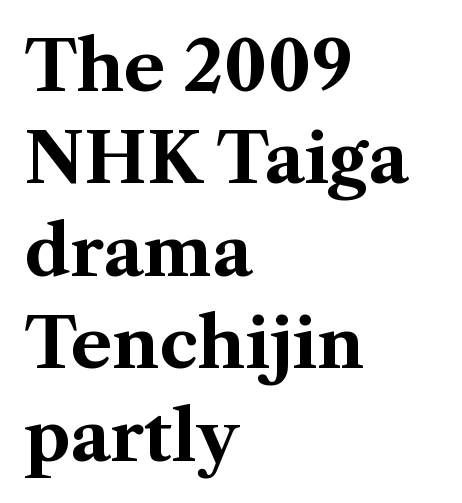
The specimen omits any rule beneath the text block's lines. Each line starts at the same left margin while the right side varies. Quick note: interline space is typical. Tracking here is standard; glyphs follow each other at the usual distance. A roman cut, with each character standing at attention.
